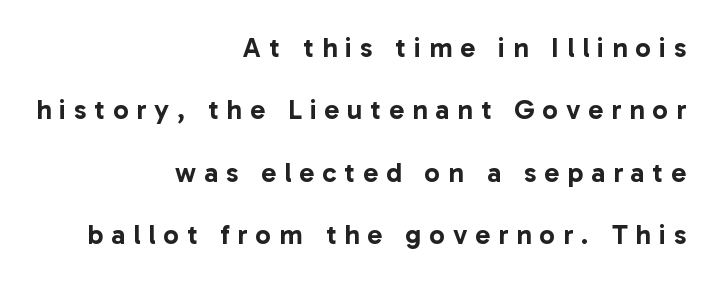
{"serif": "no", "italic": "no", "width": "normal", "stroke_contrast": "low", "x_height": "medium", "monospaced": "no", "underline": "no", "align": "right", "line_spacing": "loose", "line_spacing_ratio": 2.23, "letter_spacing": "wide", "letter_spacing_em": 0.28, "glyph_px": 28}
